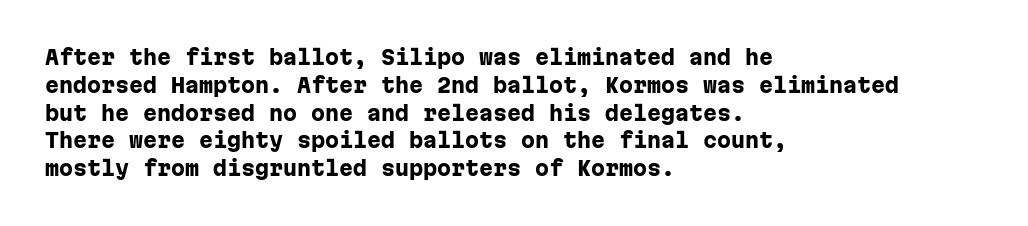
The image shows 20 px bold type, upright; set left-aligned, normal line spacing (1.39x), normal letter spacing, not underlined.
